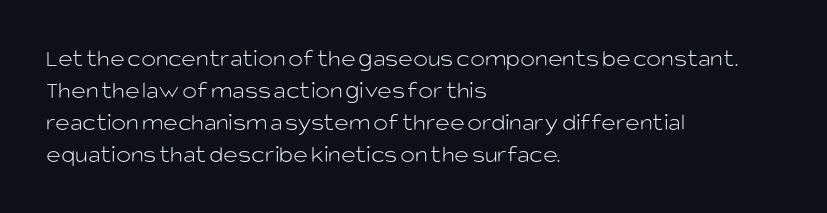
The image shows 25 px text type, upright; set left-aligned, normal line spacing (1.28x), normal letter spacing, not underlined.
